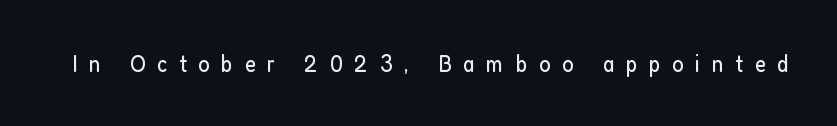
{"italic": "no", "bold": "no", "underline": "no", "letter_spacing": "wide", "letter_spacing_em": 0.49, "glyph_px": 24}
